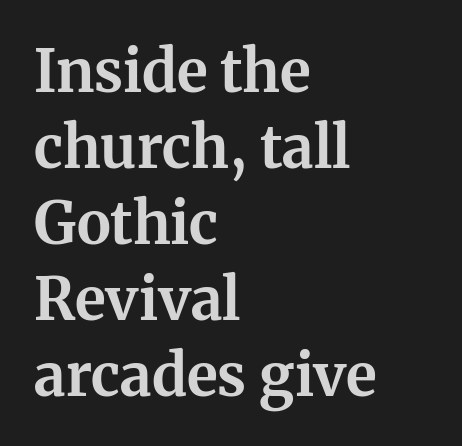
{"serif": "yes", "italic": "no", "bold": "yes", "weight": "bold", "width": "normal", "stroke_contrast": "medium", "x_height": "medium", "monospaced": "no", "underline": "no", "align": "left", "line_spacing": "normal", "line_spacing_ratio": 1.31, "letter_spacing": "normal", "letter_spacing_em": 0.0, "glyph_px": 58}
